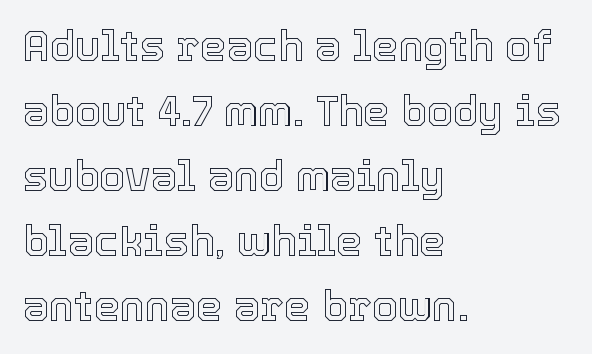
The image shows 42 px text type, upright; set left-aligned, normal line spacing (1.55x), normal letter spacing, not underlined; a medium x-height.
